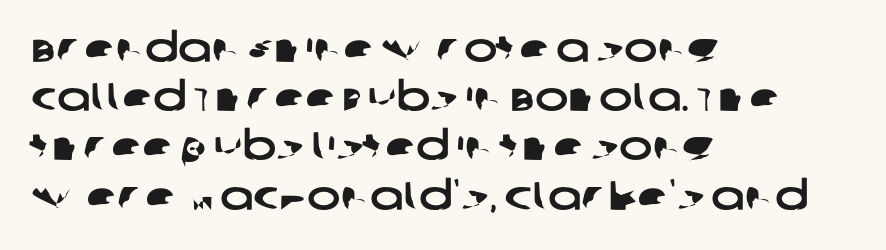
{"serif": "no", "width": "wide", "stroke_contrast": "low", "x_height": "large", "monospaced": "no", "underline": "no", "align": "left", "line_spacing_ratio": 1.23, "letter_spacing": "normal", "letter_spacing_em": 0.0, "glyph_px": 40}
